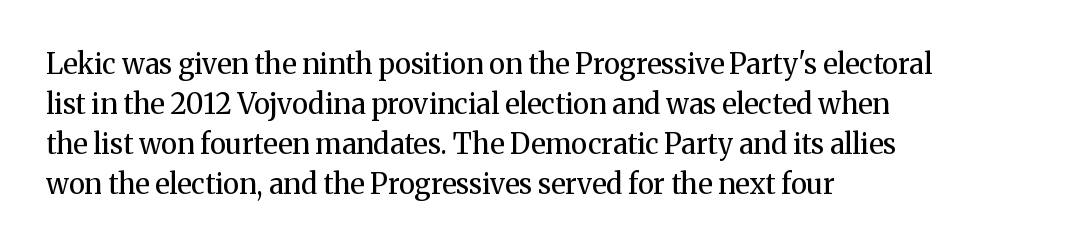
Q: Is the text bold? A: No.
Q: Is the text italic (slanted)? A: No, it is upright.
Q: Is the typeface a serif or a sans-serif typeface? A: Serif.
Q: Is the text underlined? A: No.
Q: How is the paragraph aligned? A: Left-aligned.
Q: Is the spacing between letters normal or unusually wide? A: Normal.
Q: Is the spacing between lines tight, normal or loose? A: Normal.
Q: Width (condensed, normal, or wide)? A: Normal.
Q: Stroke contrast? A: Medium.
Q: x-height? A: Medium.
Q: Monospaced? A: No.
